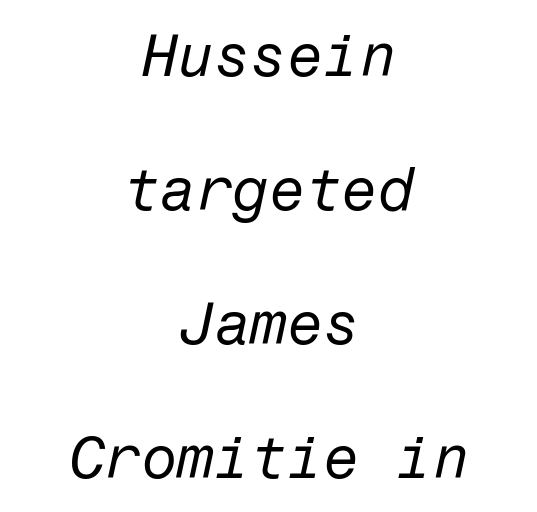
Q: Is the text bold? A: No.
Q: Is the text italic (slanted)? A: Yes, it leans right by about 12 degrees.
Q: Is the text underlined? A: No.
Q: How is the paragraph aligned? A: Centered.
Q: Is the spacing between letters normal or unusually wide? A: Normal.
Q: Is the spacing between lines tight, normal or loose? A: Loose.
Q: Width (condensed, normal, or wide)? A: Normal.
Q: Stroke contrast? A: Low.
Q: x-height? A: Medium.
